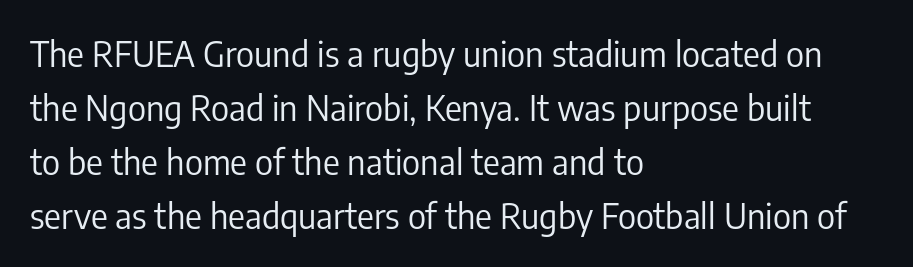
The image shows 35 px regular-weight, condensed sans-serif type, upright; set left-aligned, normal line spacing (1.54x), normal letter spacing, not underlined; low stroke contrast and a medium x-height.
